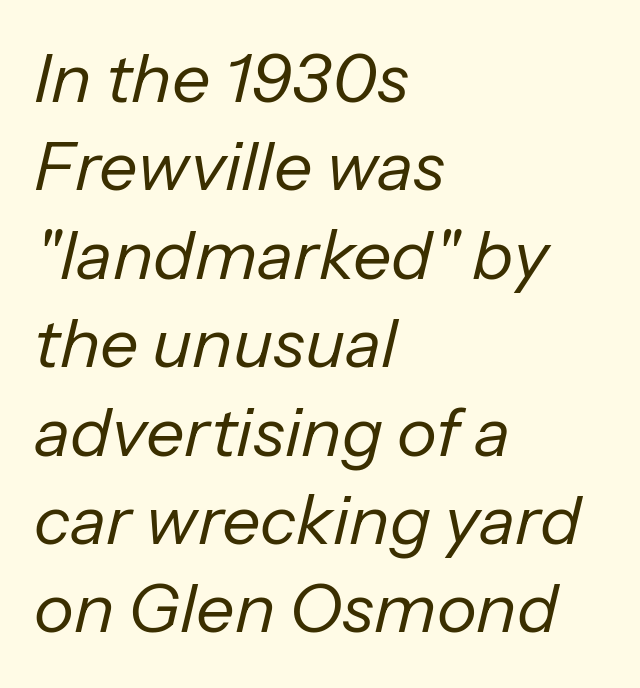
{"italic": "yes", "lean": "right", "slant_degrees": 13, "bold": "no", "weight": "regular", "width": "normal", "stroke_contrast": "low", "x_height": "medium", "monospaced": "no", "underline": "no", "align": "left", "line_spacing": "normal", "line_spacing_ratio": 1.3, "letter_spacing": "normal", "letter_spacing_em": 0.0, "glyph_px": 68}
